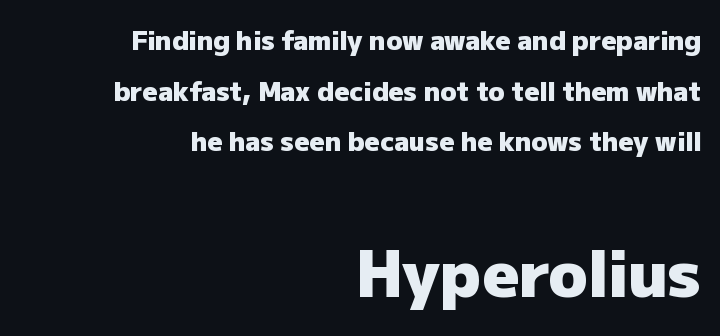
{"serif": "no", "italic": "no", "bold": "yes", "weight": "heavy", "width": "normal", "stroke_contrast": "low", "x_height": "medium", "monospaced": "no", "underline": "no", "align": "right", "line_spacing": "loose", "line_spacing_ratio": 1.95, "letter_spacing": "normal", "letter_spacing_em": 0.0, "larger_block": "second", "size_ratio": 2.46, "glyph_px": 64}
